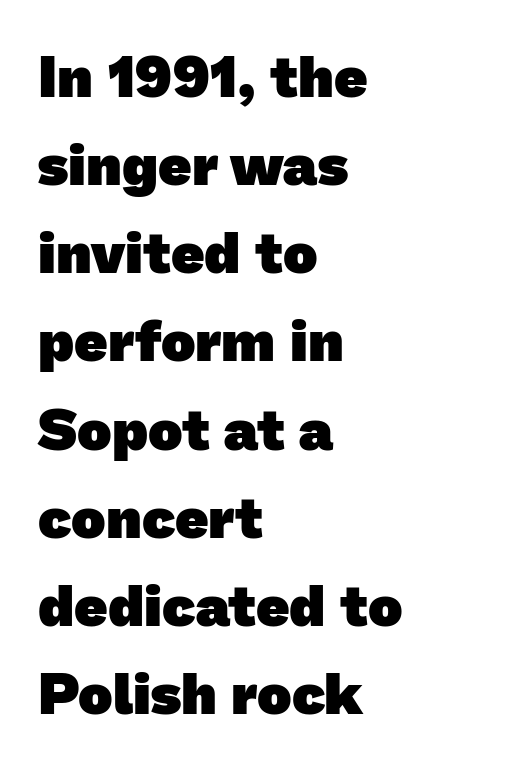
Q: Is the text bold? A: Yes.
Q: Is the typeface a serif or a sans-serif typeface? A: Sans-serif.
Q: Is the text underlined? A: No.
Q: How is the paragraph aligned? A: Left-aligned.
Q: Is the spacing between letters normal or unusually wide? A: Normal.
Q: Is the spacing between lines tight, normal or loose? A: Normal.
Q: Width (condensed, normal, or wide)? A: Normal.
Q: Stroke contrast? A: Low.
Q: x-height? A: Medium.
Q: Monospaced? A: No.
